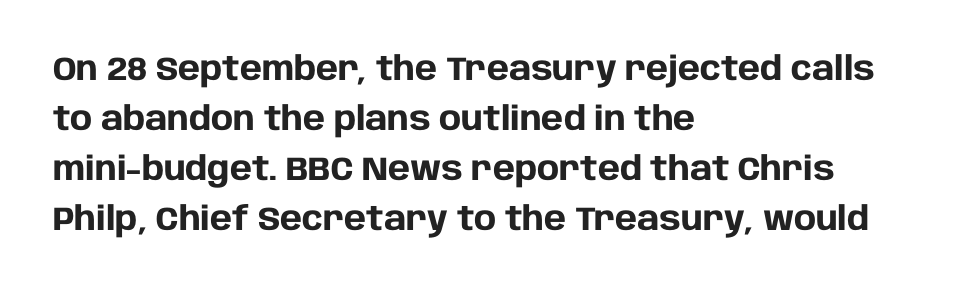
The image shows 33 px heavy sans-serif type, upright; set left-aligned, normal line spacing (1.52x), normal letter spacing, not underlined; low stroke contrast and a large x-height.
